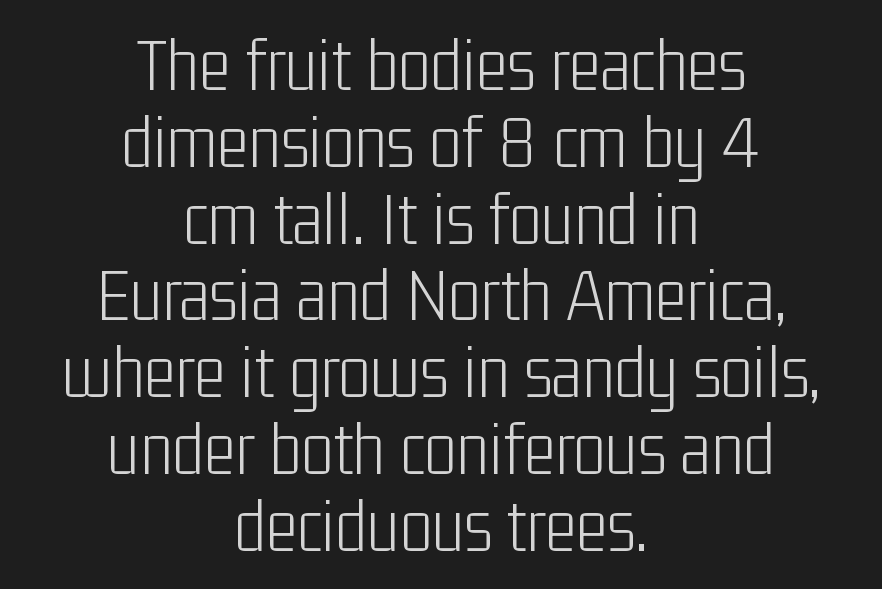
Each word holds together tightly as a unit, with standard inter-letter gaps. The rendering uses a small line-height, squeezing the rows. Rendered with straight, roman letterforms. Stroke mass is kept to a normal reading level or below. A sans-serif font was chosen for this passage. Plain, unruled lines of type.
